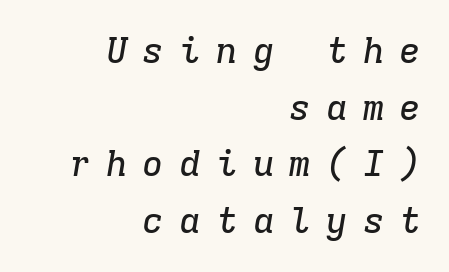
{"serif": "yes", "italic": "yes", "lean": "right", "slant_degrees": 9, "width": "normal", "stroke_contrast": "low", "x_height": "medium", "monospaced": "yes", "underline": "no", "align": "right", "line_spacing": "normal", "line_spacing_ratio": 1.57, "letter_spacing": "wide", "letter_spacing_em": 0.42, "glyph_px": 36}
